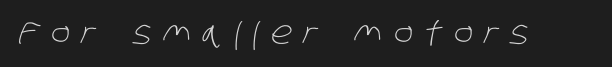
{"serif": "no", "bold": "no", "weight": "light", "width": "condensed", "stroke_contrast": "low", "x_height": "large", "monospaced": "no", "underline": "no", "letter_spacing": "wide", "letter_spacing_em": 0.36, "glyph_px": 32}
